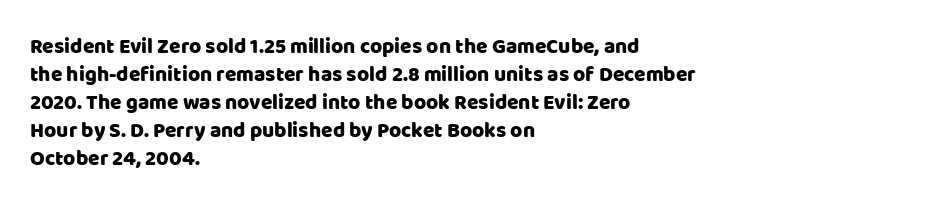
If you measured baseline to baseline, you'd find a middling distance. Descenders are the only things crossing below the line. The lines in this sample share a left origin and differ only in where they stop. Letter spacing: default. Quick note: not italic, upright.
